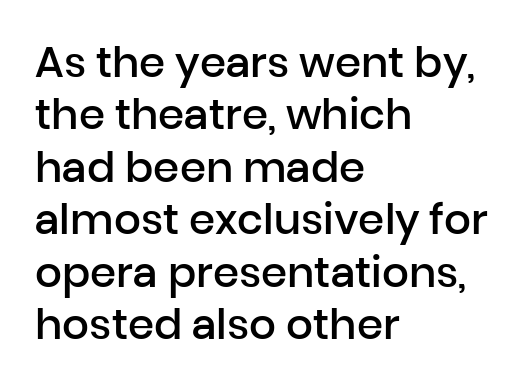
You could call the tracking neutral — neither tight nor loose. Classification — sans serif. Bold? Not quite — semibold, heavier than regular but stopping short. Descenders hang freely into open space. The lines are quadded left. The lettering holds an erect, upright posture throughout.
